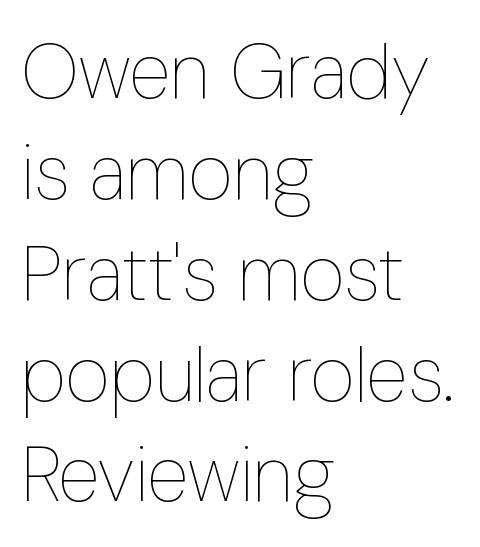
{"italic": "no", "bold": "no", "weight": "thin", "width": "condensed", "stroke_contrast": "low", "x_height": "medium", "monospaced": "no", "underline": "no", "align": "left", "line_spacing": "normal", "line_spacing_ratio": 1.31, "letter_spacing": "normal", "letter_spacing_em": 0.0, "glyph_px": 77}
